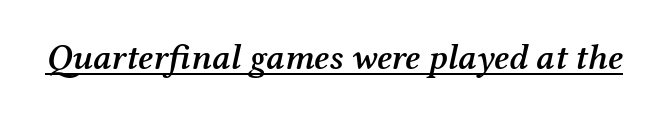
This is underlined copy, the kind a proofreader might mark for attention. Think of a printed novel: that variable character pitch is what you see here. Are there feet on the stems? There are — it's a serif. Letter spacing: default. Firm but not heavy-handed strokes: this text is semibold.
